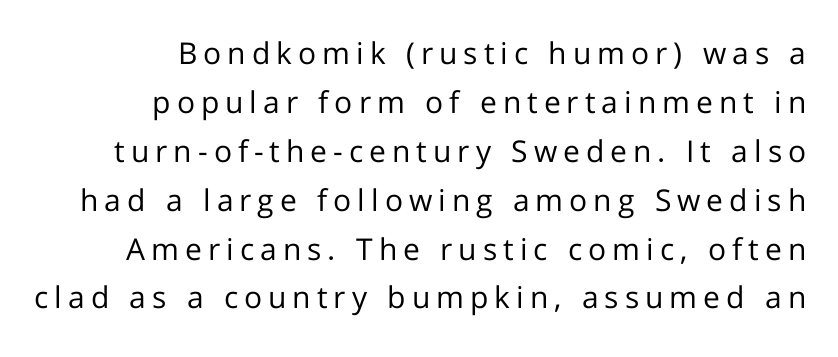
{"serif": "no", "italic": "no", "bold": "no", "weight": "regular", "width": "normal", "stroke_contrast": "low", "x_height": "medium", "monospaced": "no", "underline": "no", "align": "right", "line_spacing": "normal", "line_spacing_ratio": 1.63, "letter_spacing": "wide", "letter_spacing_em": 0.2, "glyph_px": 30}
